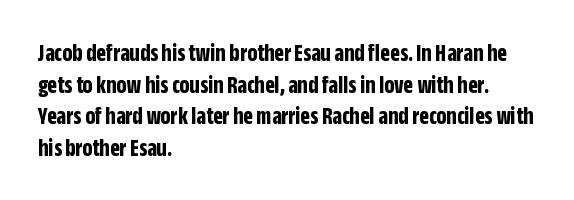
Short and long lines alike share a common starting point at left. The vertical gap from one line to the next is medium. Does the lettering tilt? It doesn't — this is upright. Underline: absent. The tracking reads as untouched default to a designer's eye. Chunky letters — that's bold for sure.
